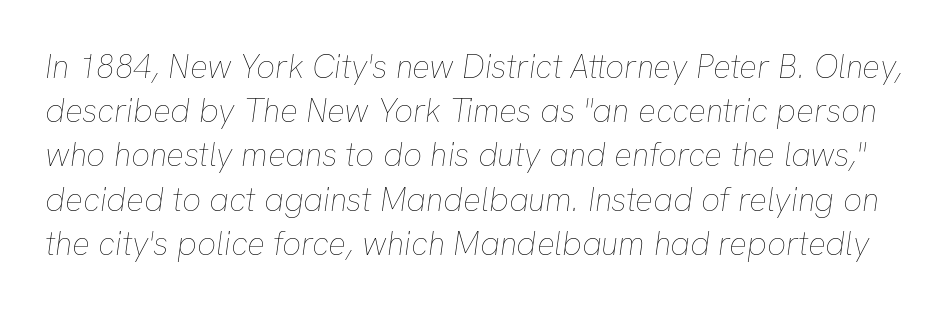
Q: Is the text bold? A: No.
Q: Is the text italic (slanted)? A: Yes, it leans right by about 8 degrees.
Q: Is the text underlined? A: No.
Q: Is the spacing between letters normal or unusually wide? A: Normal.
Q: Is the spacing between lines tight, normal or loose? A: Normal.
Q: Width (condensed, normal, or wide)? A: Normal.
Q: Stroke contrast? A: Low.
Q: x-height? A: Medium.
Q: Monospaced? A: No.
